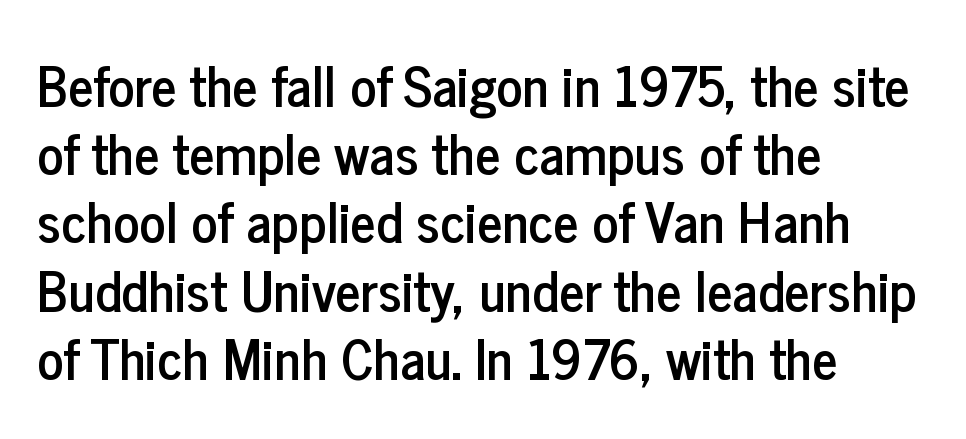
The image shows 55 px condensed sans-serif type, upright; set left-aligned, line spacing 1.24x, normal letter spacing, not underlined; low stroke contrast and a medium x-height.
